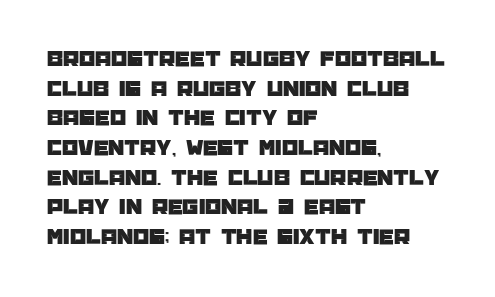
Descenders are the only things crossing below the line. A classic flush-left, rag-right setting is used for this passage. Upright lettering throughout. Quick note: interline space is typical. Letter spacing: default.
